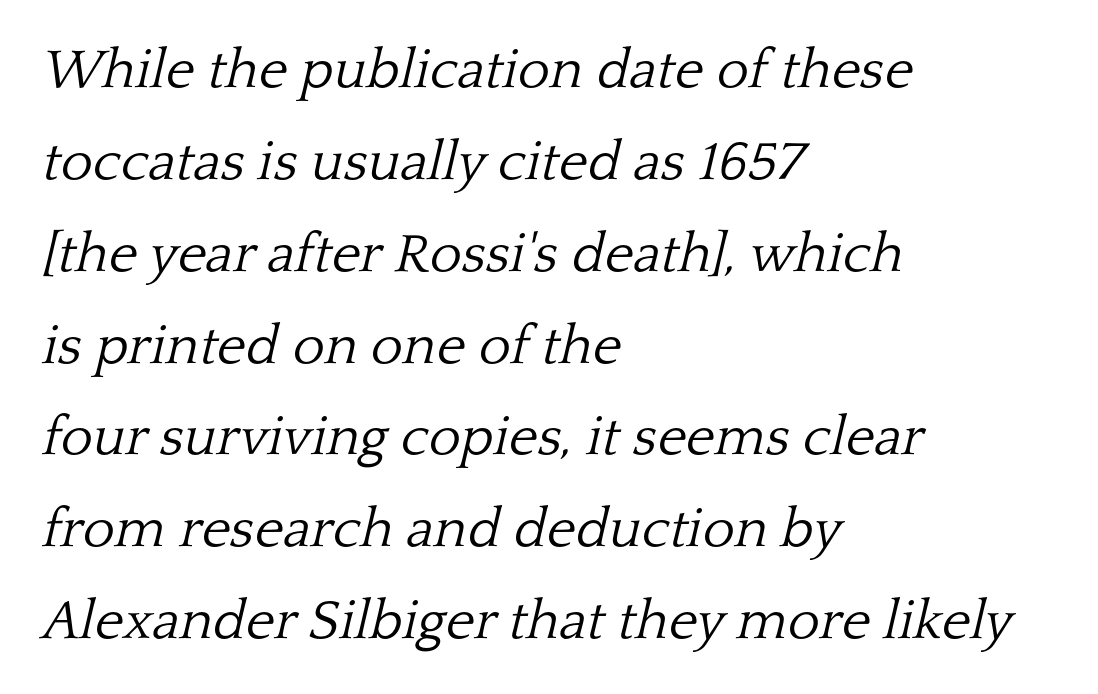
This rendering features lettering with no underline. Interline gaps are of average width in this sample. Examine the stroke ends and you'll spot serifs. Italic: yes, the glyphs are oblique.
